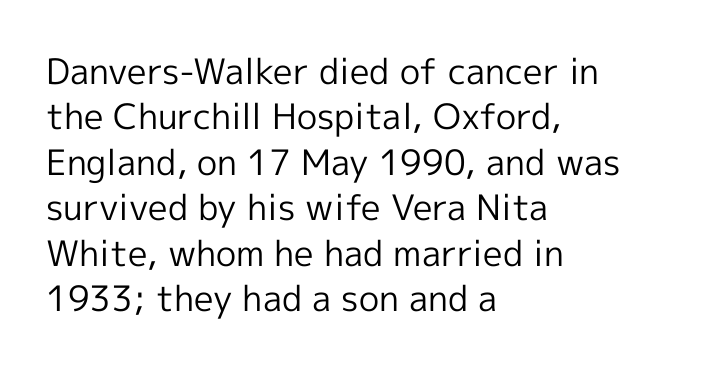
The image shows 35 px regular-weight sans-serif type, upright; set left-aligned, normal line spacing (1.3x), normal letter spacing, not underlined; a medium x-height.
